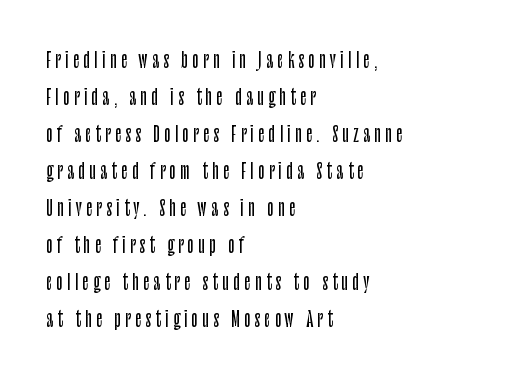
Observe the wide spacing: letters keep a clear distance from each other. Is there any slant? The stems are plumb. Underline: absent. The lines in this sample share a left origin and differ only in where they stop.
